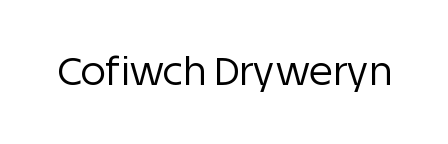
Q: Is the text bold? A: No.
Q: Is the text italic (slanted)? A: No, it is upright.
Q: Is the typeface a serif or a sans-serif typeface? A: Sans-serif.
Q: Is the text underlined? A: No.
Q: Is the spacing between letters normal or unusually wide? A: Normal.
Q: Width (condensed, normal, or wide)? A: Normal.
Q: Stroke contrast? A: Low.
Q: x-height? A: Large.
Q: Monospaced? A: No.
